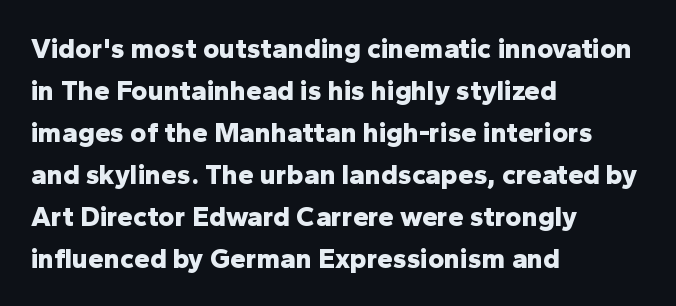
Q: Is the text bold? A: Yes.
Q: Is the text italic (slanted)? A: No, it is upright.
Q: Is the typeface a serif or a sans-serif typeface? A: Sans-serif.
Q: Is the text underlined? A: No.
Q: How is the paragraph aligned? A: Left-aligned.
Q: Is the spacing between letters normal or unusually wide? A: Normal.
Q: Is the spacing between lines tight, normal or loose? A: Normal.
Q: Width (condensed, normal, or wide)? A: Normal.
Q: Stroke contrast? A: Low.
Q: x-height? A: Medium.
Q: Monospaced? A: No.
